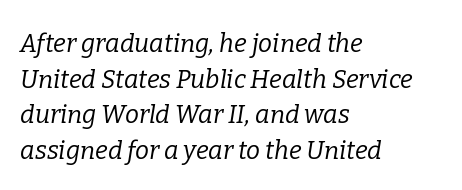
The image shows 25 px text type, italic (leaning right); set left-aligned, normal line spacing (1.43x), normal letter spacing, not underlined.
